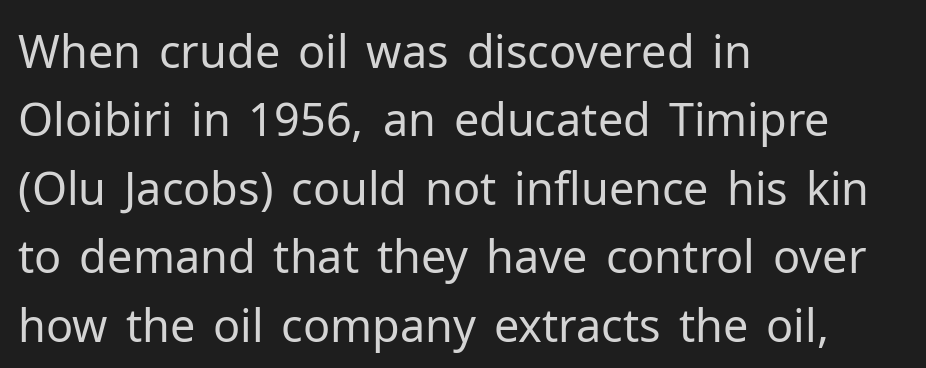
A typesetter would call this proportional, since set widths differ per character. Honestly, there is no underline to notice here at all. Note: no serifs on the glyphs. This rendering uses left alignment, leaving the right contour irregular. The letters stand upright; this is a roman face.
